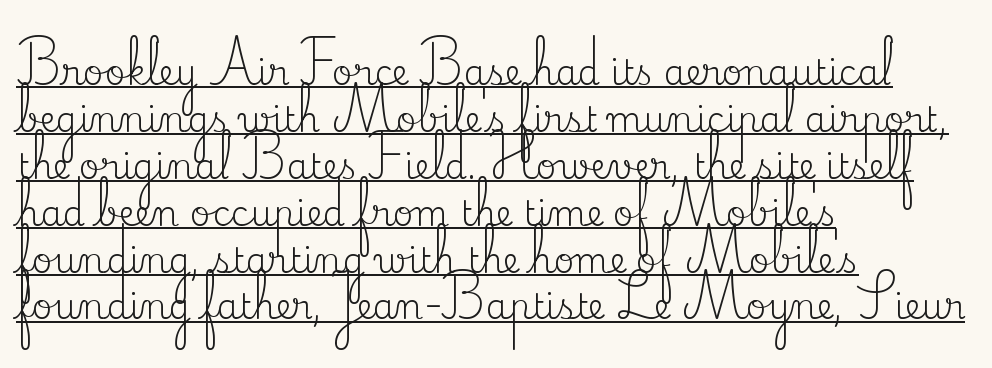
The image shows 35 px regular-weight serif type, upright; set left-aligned, normal line spacing (1.34x), normal letter spacing, underlined; medium stroke contrast and a small x-height.
